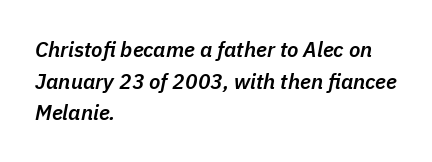
Yep, that's italic — everything's leaning. Each word holds together tightly as a unit, with standard inter-letter gaps. Glance below the letters and you will spot only blank space. Honestly, the row spacing looks completely unremarkable. Short and long lines alike share a common starting point at left. Bold? Not quite — semibold, heavier than regular but stopping short.
